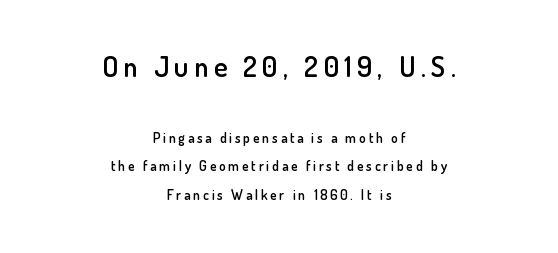
{"serif": "no", "italic": "no", "bold": "semi", "weight": "semibold", "width": "normal", "stroke_contrast": "low", "x_height": "small", "monospaced": "no", "underline": "no", "align": "center", "line_spacing": "loose", "line_spacing_ratio": 2.05, "larger_block": "first", "size_ratio": 2.0, "glyph_px": 28}
